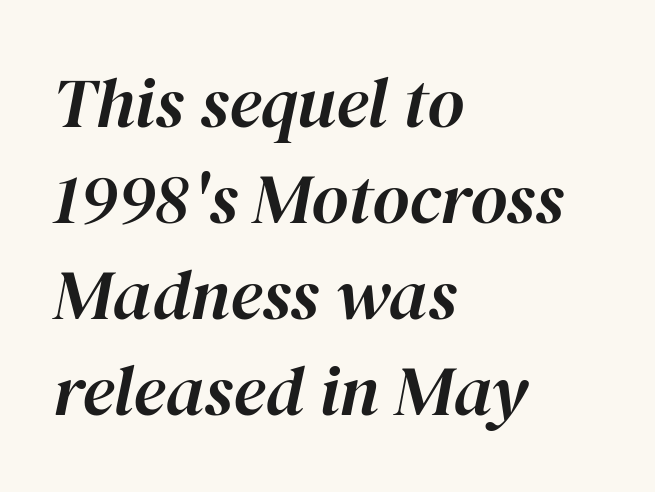
Q: Is the text italic (slanted)? A: Yes, it leans right by about 12 degrees.
Q: Is the text underlined? A: No.
Q: How is the paragraph aligned? A: Left-aligned.
Q: Is the spacing between letters normal or unusually wide? A: Normal.
Q: Is the spacing between lines tight, normal or loose? A: Normal.
Q: Width (condensed, normal, or wide)? A: Normal.
Q: Stroke contrast? A: High.
Q: x-height? A: Medium.
Q: Monospaced? A: No.
